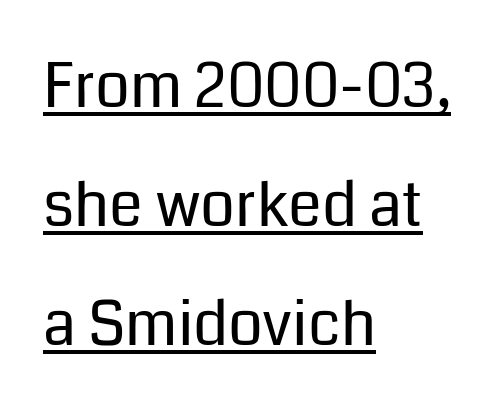
{"serif": "no", "italic": "no", "bold": "no", "weight": "regular", "width": "normal", "stroke_contrast": "low", "x_height": "medium", "monospaced": "no", "underline": "yes", "align": "left", "line_spacing": "loose", "line_spacing_ratio": 1.95, "letter_spacing": "normal", "letter_spacing_em": 0.0, "glyph_px": 61}
